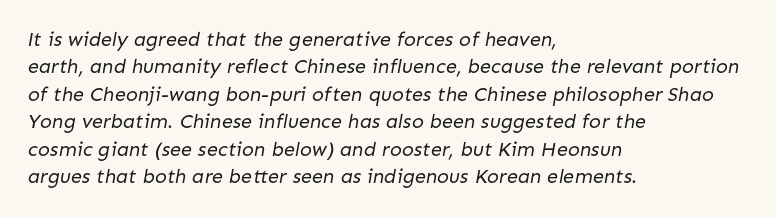
Q: Is the text bold? A: No.
Q: Is the text underlined? A: No.
Q: How is the paragraph aligned? A: Left-aligned.
Q: Is the spacing between letters normal or unusually wide? A: Normal.
Q: Is the spacing between lines tight, normal or loose? A: Normal.
